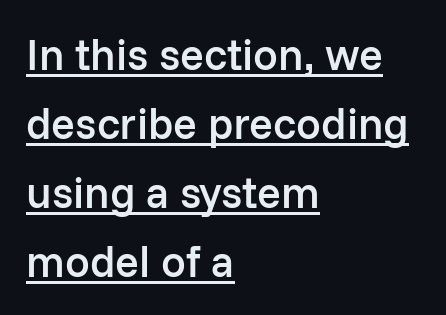
Q: Is the text bold? A: Semi-bold.
Q: Is the text italic (slanted)? A: No, it is upright.
Q: Is the typeface a serif or a sans-serif typeface? A: Sans-serif.
Q: Is the text underlined? A: Yes.
Q: How is the paragraph aligned? A: Left-aligned.
Q: Is the spacing between letters normal or unusually wide? A: Normal.
Q: Is the spacing between lines tight, normal or loose? A: Normal.
Q: Width (condensed, normal, or wide)? A: Normal.
Q: Stroke contrast? A: Low.
Q: x-height? A: Medium.
Q: Monospaced? A: No.
